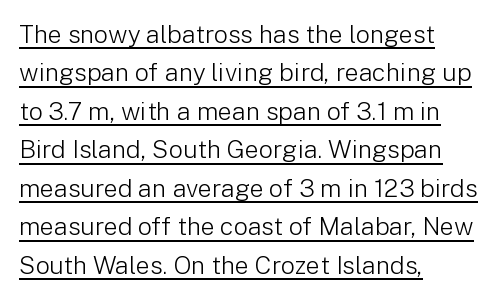
Q: Is the text bold? A: No.
Q: Is the text italic (slanted)? A: No, it is upright.
Q: Is the text underlined? A: Yes.
Q: How is the paragraph aligned? A: Left-aligned.
Q: Is the spacing between letters normal or unusually wide? A: Normal.
Q: Is the spacing between lines tight, normal or loose? A: Normal.
